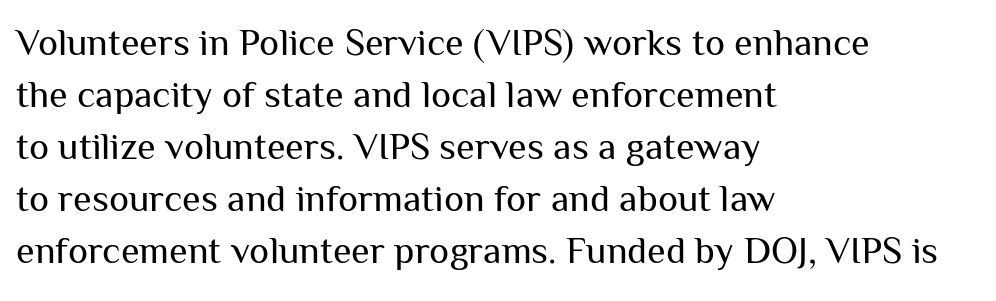
Q: Is the text bold? A: No.
Q: Is the text italic (slanted)? A: No, it is upright.
Q: Is the typeface a serif or a sans-serif typeface? A: Sans-serif.
Q: Is the text underlined? A: No.
Q: How is the paragraph aligned? A: Left-aligned.
Q: Is the spacing between letters normal or unusually wide? A: Normal.
Q: Is the spacing between lines tight, normal or loose? A: Normal.
Q: Width (condensed, normal, or wide)? A: Normal.
Q: Stroke contrast? A: Medium.
Q: x-height? A: Medium.
Q: Monospaced? A: No.
